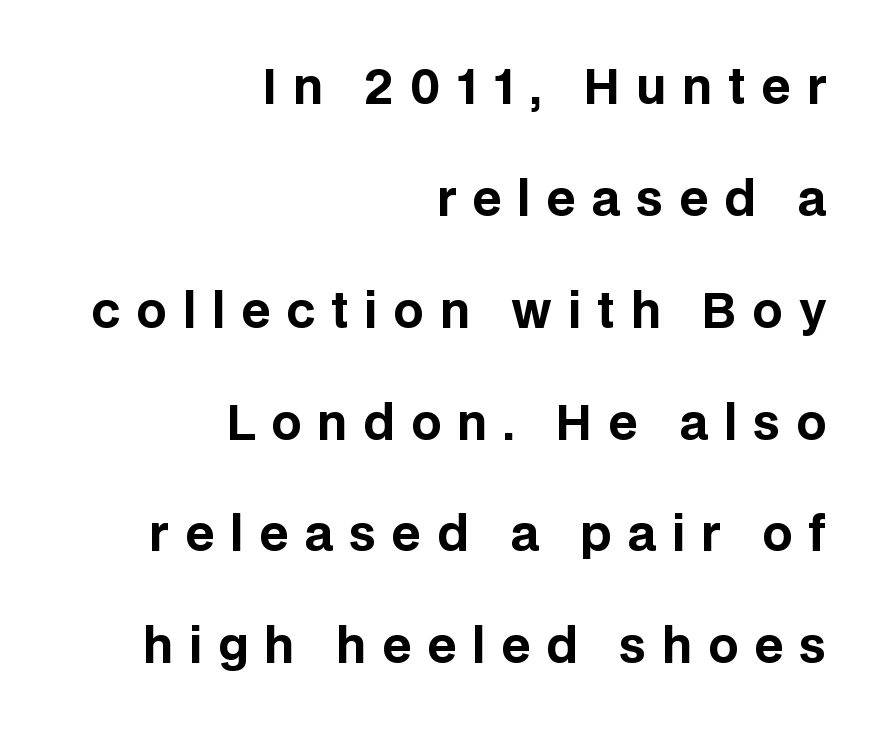
The image shows 47 px bold sans-serif type, upright; set right-aligned, loose line spacing (2.38x), unusually wide letter spacing (+0.34 em), not underlined; low stroke contrast and a large x-height.
